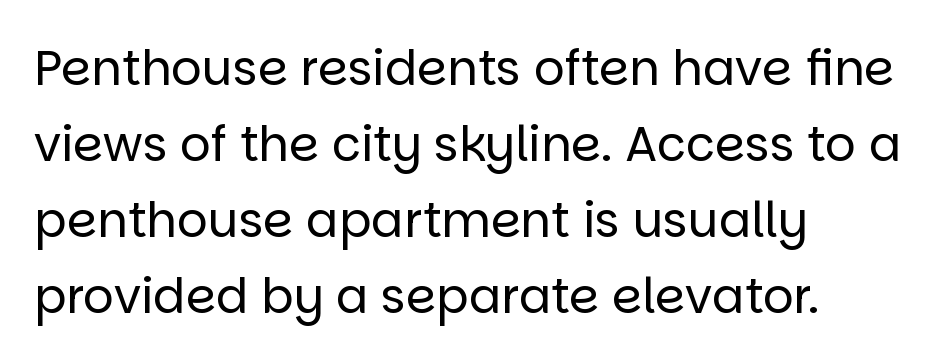
{"serif": "no", "italic": "no", "bold": "no", "weight": "regular", "width": "normal", "stroke_contrast": "low", "x_height": "large", "monospaced": "no", "underline": "no", "align": "left", "line_spacing": "normal", "line_spacing_ratio": 1.58, "letter_spacing": "normal", "letter_spacing_em": 0.0, "glyph_px": 48}
